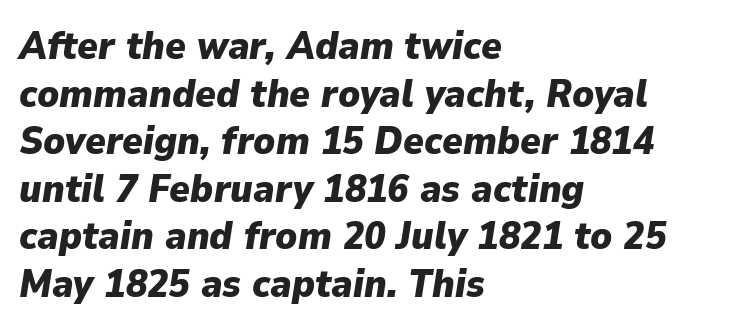
The image shows 39 px heavy type, italic (leaning right); set left-aligned, line spacing 1.22x, normal letter spacing, not underlined; low stroke contrast and a medium x-height.
